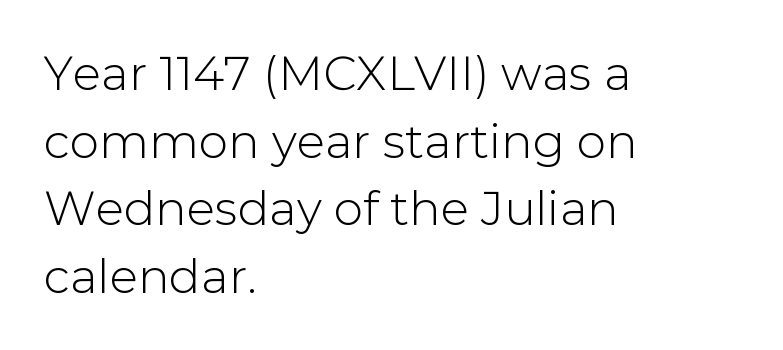
The image shows 47 px sans-serif type, upright; set left-aligned, normal line spacing (1.44x), normal letter spacing, not underlined; low stroke contrast and a medium x-height.
